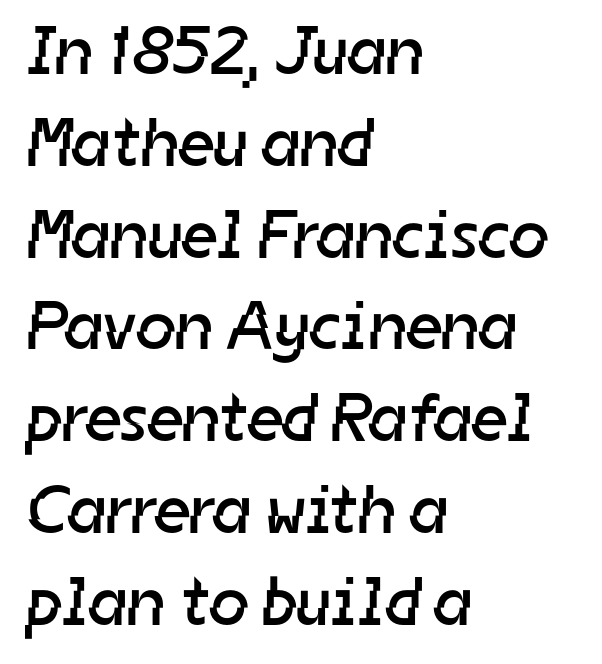
The image shows 69 px regular-weight sans-serif type; set left-aligned, normal line spacing (1.33x), normal letter spacing, not underlined; low stroke contrast and a medium x-height.
